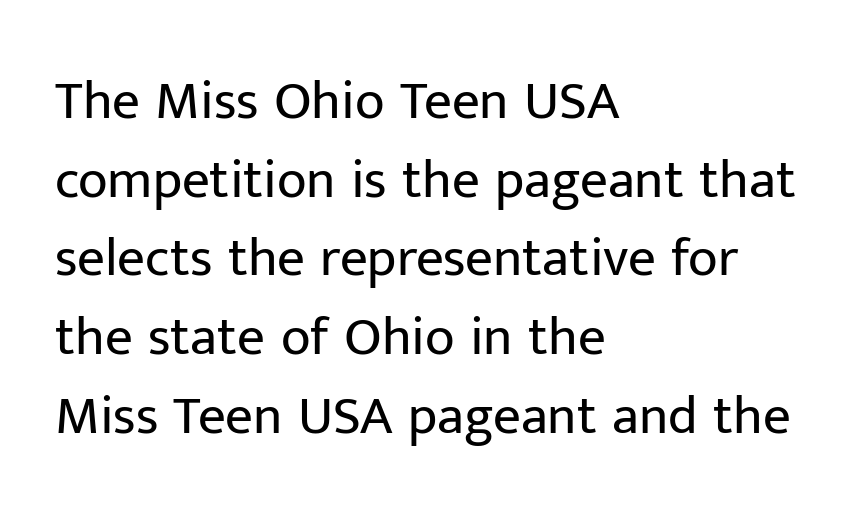
In CSS terms this would be text-align: left. Observe the absence of serifs on each vertical stroke in this sample. Underlining? Definitely not there. Every stem runs plumb, perpendicular to the baseline. Proportional: the letters do not fall into vertical columns.
